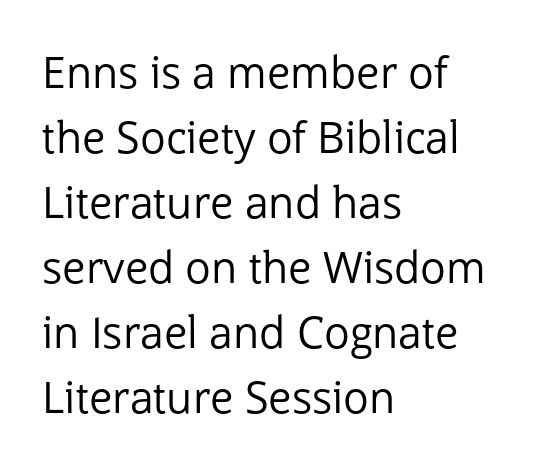
{"serif": "no", "italic": "no", "bold": "no", "weight": "regular", "width": "normal", "stroke_contrast": "low", "x_height": "medium", "monospaced": "no", "underline": "no", "align": "left", "line_spacing": "normal", "line_spacing_ratio": 1.51, "letter_spacing": "normal", "letter_spacing_em": 0.0, "glyph_px": 43}
